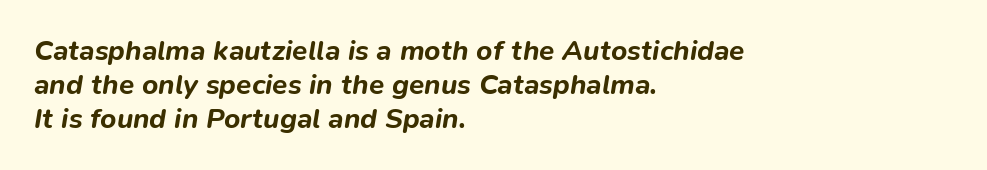
Q: Is the text bold? A: Yes.
Q: Is the text italic (slanted)? A: Yes, it leans right by about 9 degrees.
Q: Is the text underlined? A: No.
Q: How is the paragraph aligned? A: Left-aligned.
Q: Is the spacing between letters normal or unusually wide? A: Normal.
Q: Width (condensed, normal, or wide)? A: Normal.
Q: Stroke contrast? A: Low.
Q: x-height? A: Medium.
Q: Monospaced? A: No.
